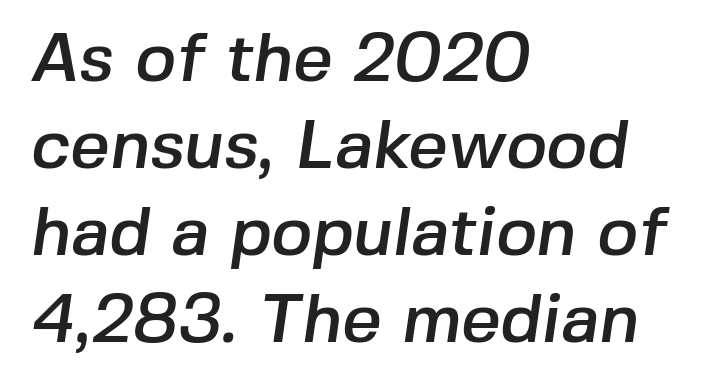
{"serif": "no", "width": "normal", "stroke_contrast": "low", "x_height": "medium", "monospaced": "no", "underline": "no", "align": "left", "line_spacing": "normal", "line_spacing_ratio": 1.26, "letter_spacing": "normal", "letter_spacing_em": 0.0, "glyph_px": 69}
